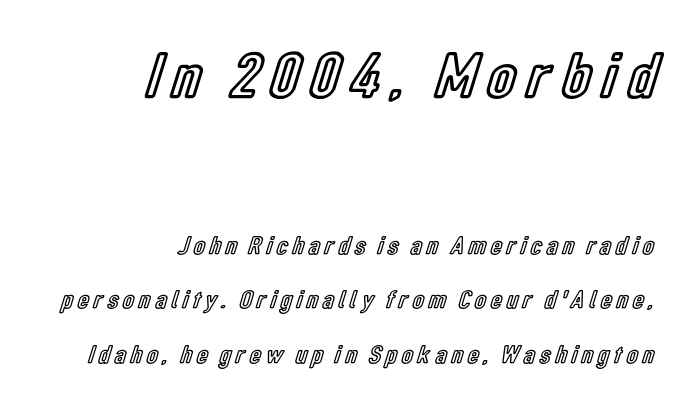
This rendering uses right alignment, leaving the left contour irregular. These lines are rendered in a variable-pitch font. Reading down the column, the eye jumps a long way to each next line. The earlier block is typeset at a bigger size than the later block. Each row of text sits above clean, open space.
